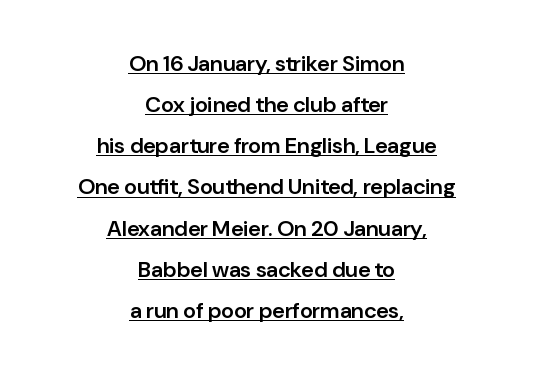
Q: Is the text bold? A: Semi-bold.
Q: Is the text italic (slanted)? A: No, it is upright.
Q: Is the text underlined? A: Yes.
Q: How is the paragraph aligned? A: Centered.
Q: Is the spacing between letters normal or unusually wide? A: Normal.
